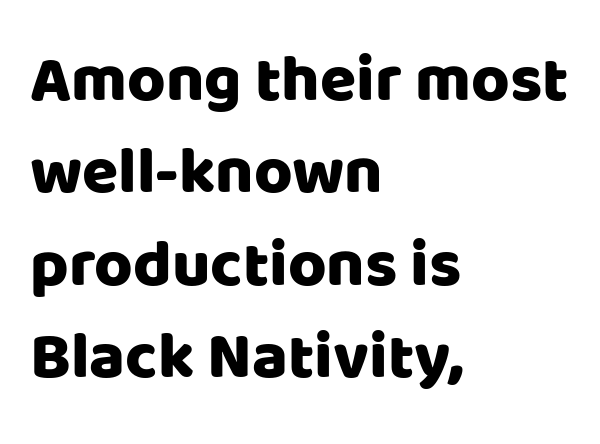
Q: Is the text italic (slanted)? A: No, it is upright.
Q: Is the typeface a serif or a sans-serif typeface? A: Sans-serif.
Q: Is the text underlined? A: No.
Q: How is the paragraph aligned? A: Left-aligned.
Q: Is the spacing between letters normal or unusually wide? A: Normal.
Q: Is the spacing between lines tight, normal or loose? A: Normal.
Q: Width (condensed, normal, or wide)? A: Normal.
Q: Stroke contrast? A: Low.
Q: x-height? A: Large.
Q: Monospaced? A: No.
